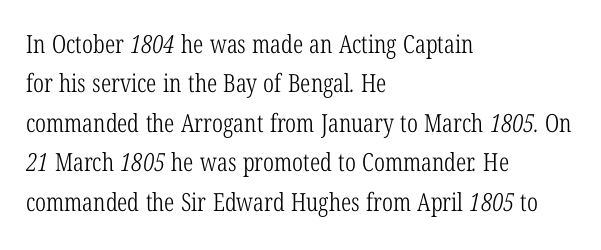
Q: Is the text bold? A: No.
Q: Is the text underlined? A: No.
Q: How is the paragraph aligned? A: Left-aligned.
Q: Is the spacing between letters normal or unusually wide? A: Normal.
Q: Is the spacing between lines tight, normal or loose? A: Normal.
